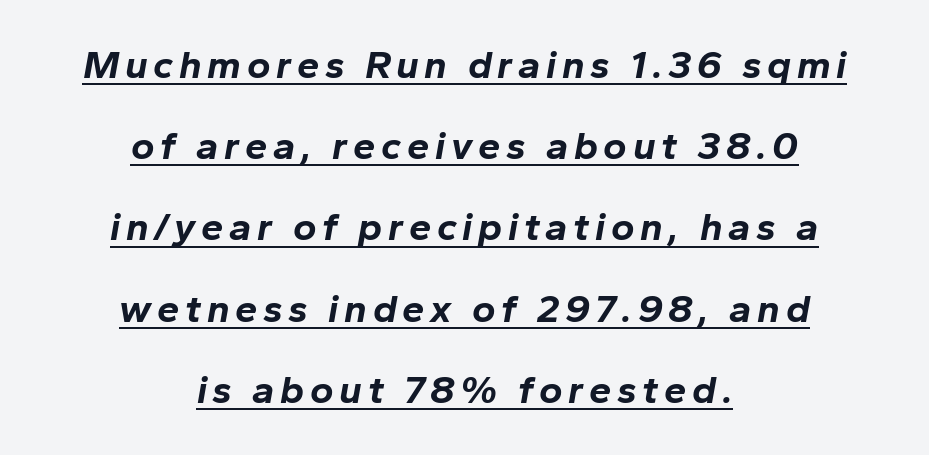
Q: Is the text bold? A: Yes.
Q: Is the text italic (slanted)? A: Yes, it leans right by about 10 degrees.
Q: Is the text underlined? A: Yes.
Q: How is the paragraph aligned? A: Centered.
Q: Is the spacing between lines tight, normal or loose? A: Loose.
Q: Width (condensed, normal, or wide)? A: Normal.
Q: Stroke contrast? A: Low.
Q: x-height? A: Medium.
Q: Monospaced? A: No.
